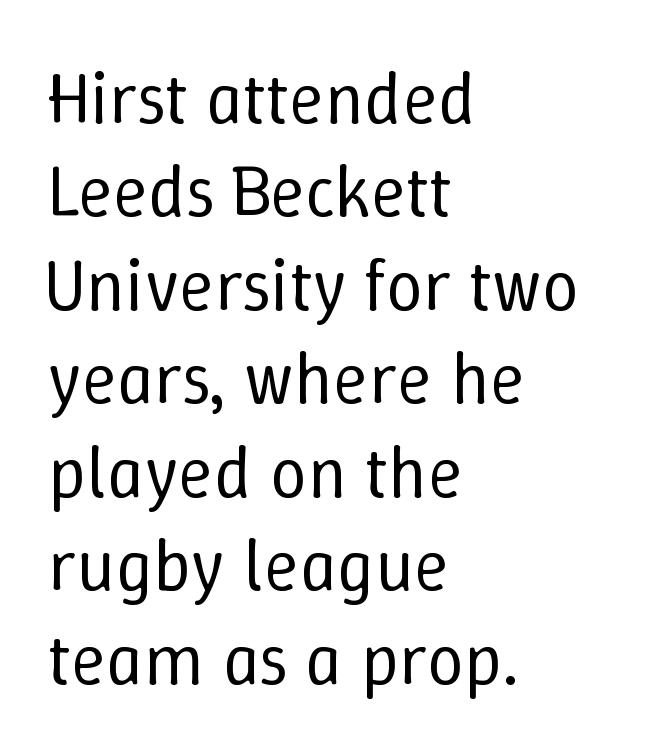
Descenders hang freely into open space. Words appear dense and cohesive because spacing is normal. You could not count columns in this text — the font is proportionally spaced. Vertical stems look standard width or narrower in stroke.
